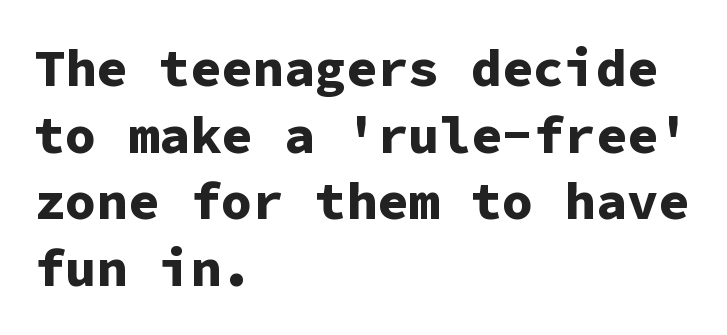
Q: Is the text bold? A: Yes.
Q: Is the text italic (slanted)? A: No, it is upright.
Q: Is the typeface a serif or a sans-serif typeface? A: Sans-serif.
Q: Is the text underlined? A: No.
Q: How is the paragraph aligned? A: Left-aligned.
Q: Is the spacing between letters normal or unusually wide? A: Normal.
Q: Is the spacing between lines tight, normal or loose? A: Normal.
Q: Width (condensed, normal, or wide)? A: Normal.
Q: Stroke contrast? A: Low.
Q: x-height? A: Medium.
Q: Monospaced? A: Yes.
